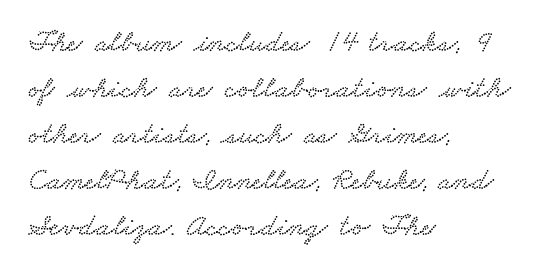
Q: Is the typeface a serif or a sans-serif typeface? A: Serif.
Q: Is the text underlined? A: No.
Q: How is the paragraph aligned? A: Left-aligned.
Q: Is the spacing between letters normal or unusually wide? A: Normal.
Q: Is the spacing between lines tight, normal or loose? A: Normal.
Q: Width (condensed, normal, or wide)? A: Wide.
Q: Stroke contrast? A: Low.
Q: x-height? A: Small.
Q: Monospaced? A: No.
